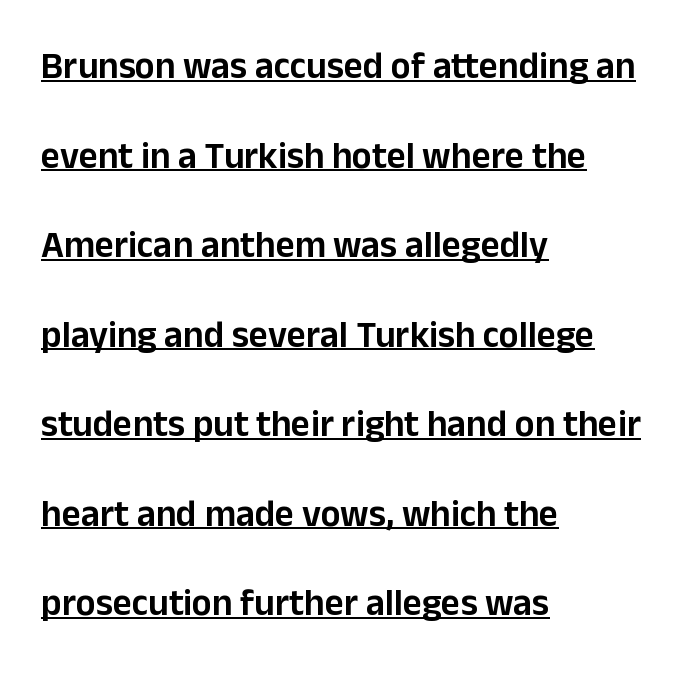
Q: Is the text italic (slanted)? A: No, it is upright.
Q: Is the typeface a serif or a sans-serif typeface? A: Sans-serif.
Q: Is the text underlined? A: Yes.
Q: How is the paragraph aligned? A: Left-aligned.
Q: Is the spacing between letters normal or unusually wide? A: Normal.
Q: Is the spacing between lines tight, normal or loose? A: Loose.
Q: Width (condensed, normal, or wide)? A: Normal.
Q: Stroke contrast? A: Low.
Q: x-height? A: Medium.
Q: Monospaced? A: No.
